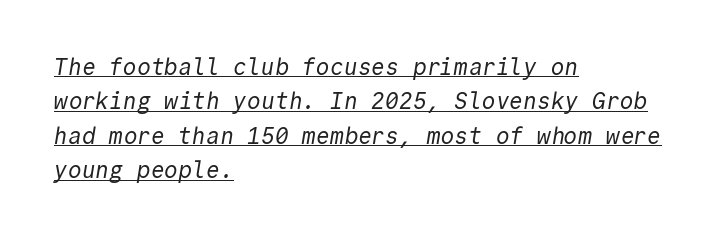
The tracking reads as untouched default to a designer's eye. Is there an underline? Yes — a line sits under the letters. The lines are quadded left. Leading matches the norm, producing a regular column. Weight: in the light-to-regular range.
